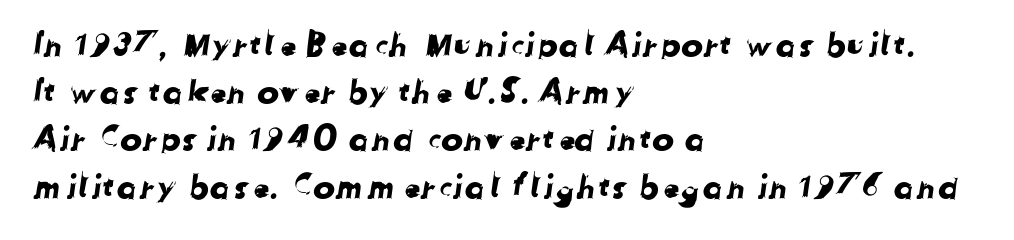
Q: Is the typeface a serif or a sans-serif typeface? A: Sans-serif.
Q: Is the text underlined? A: No.
Q: How is the paragraph aligned? A: Left-aligned.
Q: Is the spacing between letters normal or unusually wide? A: Normal.
Q: Is the spacing between lines tight, normal or loose? A: Normal.
Q: Width (condensed, normal, or wide)? A: Normal.
Q: Stroke contrast? A: Low.
Q: x-height? A: Medium.
Q: Monospaced? A: No.
